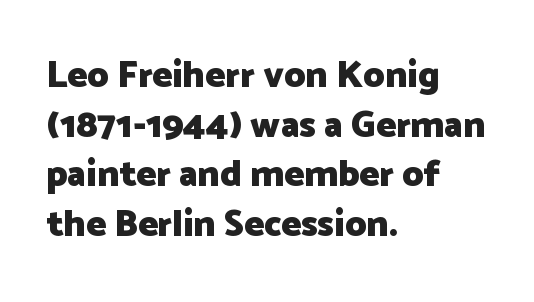
Between one letter and the next there's only the usual sliver of space. Normally led — the rows are evenly, conventionally spaced. The space beneath each line is pristine and unruled. This sample uses a sans-serif face. Here the designer chose a conventional face with non-uniform glyph widths.
